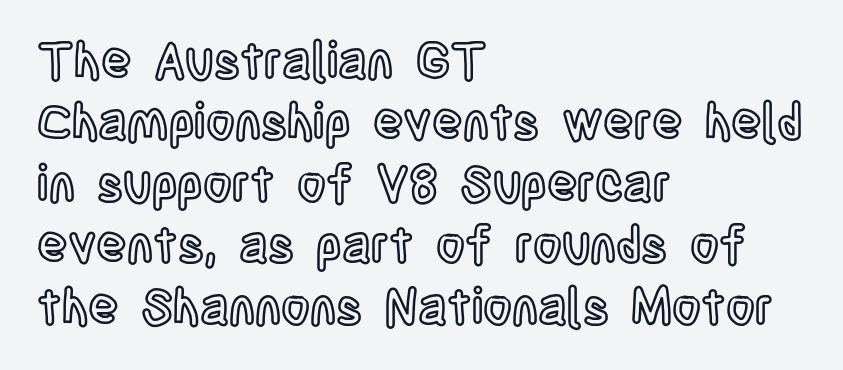
The letters advance in unequal steps, a hallmark of proportional type. These lines were composed using upright roman letters. The typesetter chose a ragged-right arrangement here. The gaps between neighbouring characters are ordinary and unremarkable.
